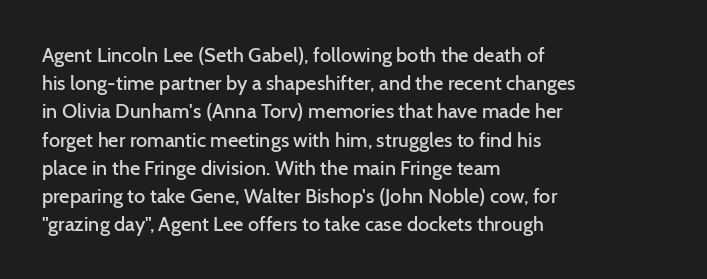
This is moderately heavy type, rendered in semibold. A bare baseline throughout the passage. Caption: standard tracking, unaltered. A typesetter would mark this as roman, not italic. The rows are spaced the way most documents space them. A classic flush-left, rag-right setting is used for this passage.
